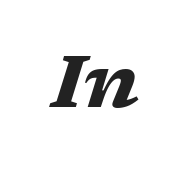
{"serif": "yes", "italic": "yes", "lean": "right", "slant_degrees": 17, "bold": "yes", "weight": "heavy", "width": "wide", "stroke_contrast": "low", "x_height": "medium", "monospaced": "no", "underline": "no", "letter_spacing": "normal", "letter_spacing_em": 0.0, "glyph_px": 72}
